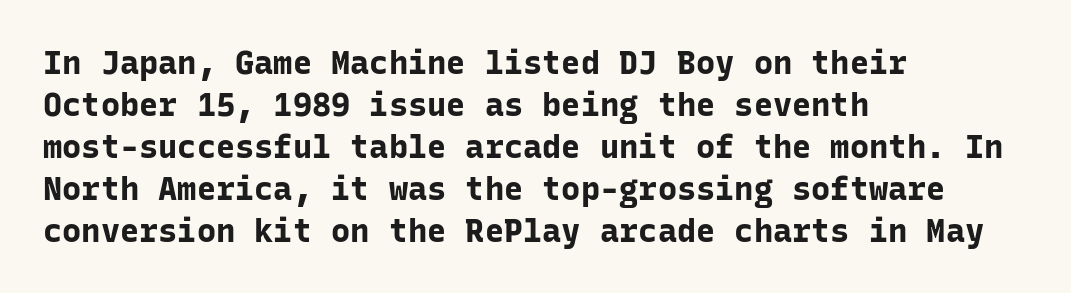
Q: Is the text bold? A: Yes.
Q: Is the text italic (slanted)? A: No, it is upright.
Q: Is the typeface a serif or a sans-serif typeface? A: Sans-serif.
Q: Is the text underlined? A: No.
Q: How is the paragraph aligned? A: Left-aligned.
Q: Is the spacing between letters normal or unusually wide? A: Normal.
Q: Is the spacing between lines tight, normal or loose? A: Normal.
Q: Width (condensed, normal, or wide)? A: Normal.
Q: Stroke contrast? A: Low.
Q: x-height? A: Medium.
Q: Monospaced? A: Yes.
